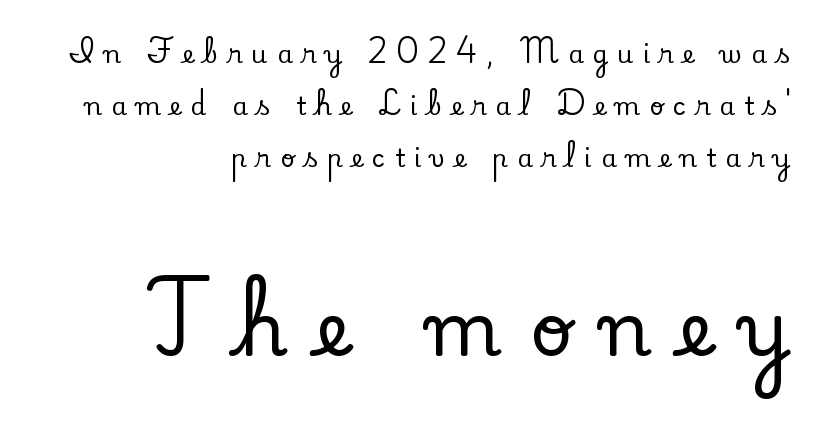
Q: Is the text italic (slanted)? A: No, it is upright.
Q: Is the typeface a serif or a sans-serif typeface? A: Serif.
Q: Is the text underlined? A: No.
Q: How is the paragraph aligned? A: Right-aligned.
Q: Is the spacing between letters normal or unusually wide? A: Unusually wide.
Q: Is the spacing between lines tight, normal or loose? A: Loose.
Q: Which block of text is set in a larger size, the first (top) or the second (bottom)? A: The second (bottom) one.
Q: Width (condensed, normal, or wide)? A: Normal.
Q: Stroke contrast? A: Low.
Q: x-height? A: Small.
Q: Monospaced? A: No.
